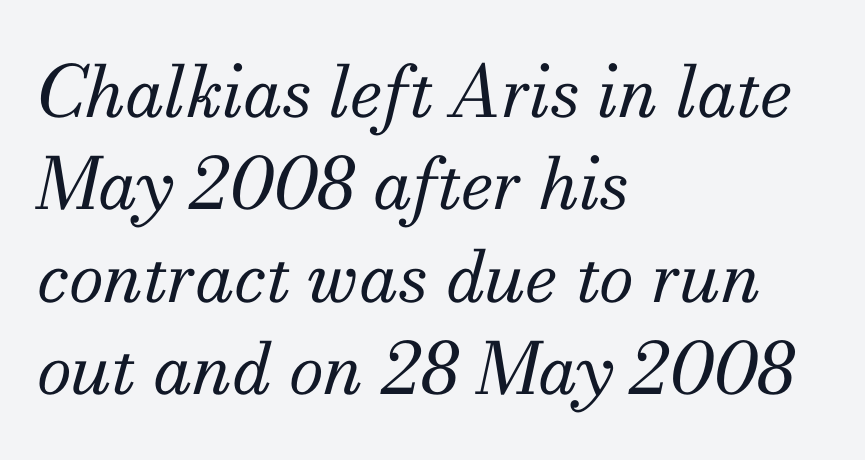
The image shows 71 px regular-weight serif type, italic (leaning right); set left-aligned, normal line spacing (1.3x), normal letter spacing, not underlined; medium stroke contrast and a small x-height.
